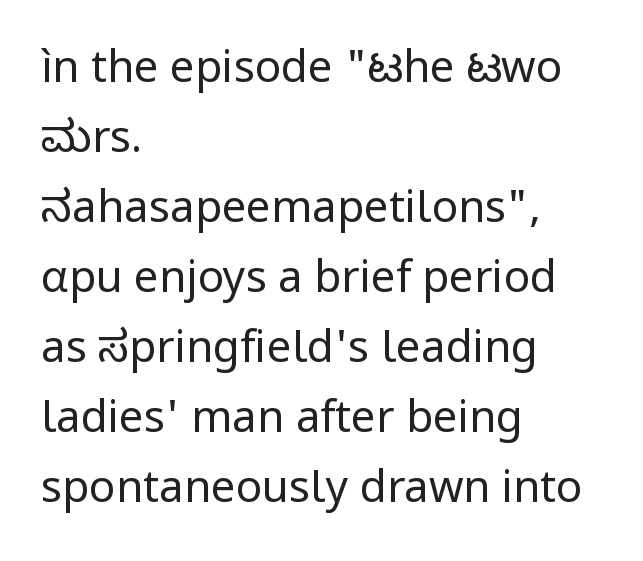
The image shows 44 px regular-weight sans-serif type, upright; set left-aligned, normal line spacing (1.59x), normal letter spacing, not underlined; low stroke contrast and a medium x-height.
